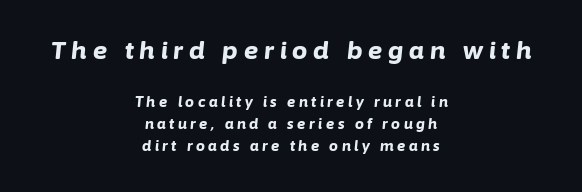
Is the lower block the larger one? No — the upper block carries the bigger type. Typesetter's note: full bold, strokes at maximum text heaviness. This rendering features lettering with no underline. This sample is center-justified, so both line endings float freely. The type is letterspaced generously, with wide tracking.
